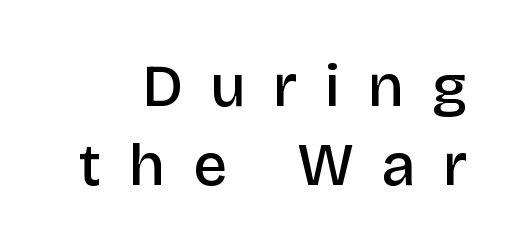
Think of a printed novel: that variable character pitch is what you see here. The font's upright variant was chosen for this text. The rows are spaced the way most documents space them. A somewhat darkened texture: the type is semibold rather than bold.
